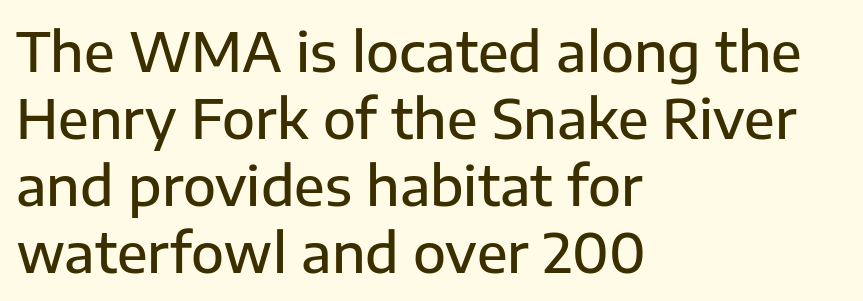
I'd describe the lettering as semibold — firm but not a full bold. The passage shown is typed in a proportional face where columns would drift. Left-aligned paragraph, ragged on the right. Designer's note — italics off, roman on.
